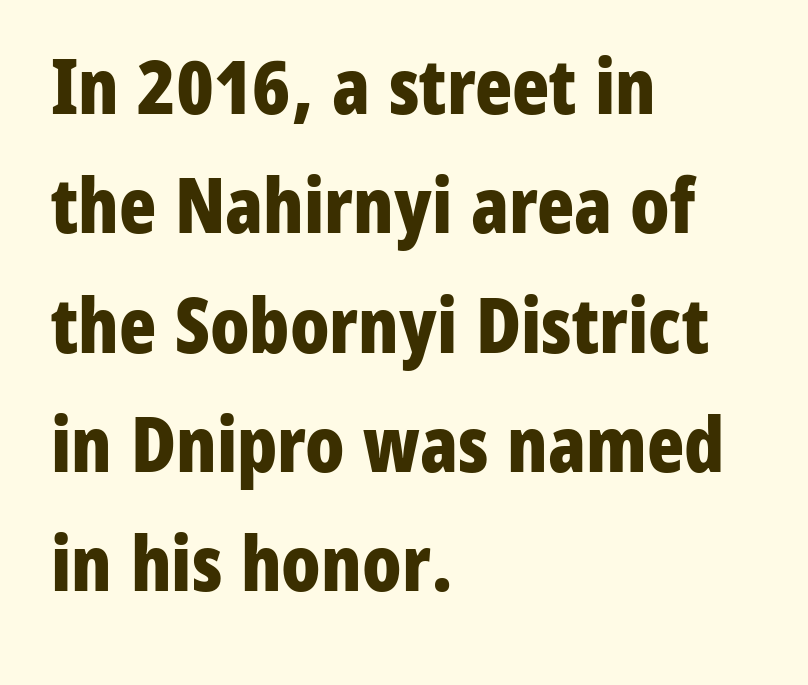
{"serif": "no", "italic": "no", "bold": "yes", "weight": "bold", "width": "condensed", "stroke_contrast": "low", "x_height": "medium", "monospaced": "no", "underline": "no", "align": "left", "line_spacing": "normal", "line_spacing_ratio": 1.55, "letter_spacing": "normal", "letter_spacing_em": 0.0, "glyph_px": 77}
